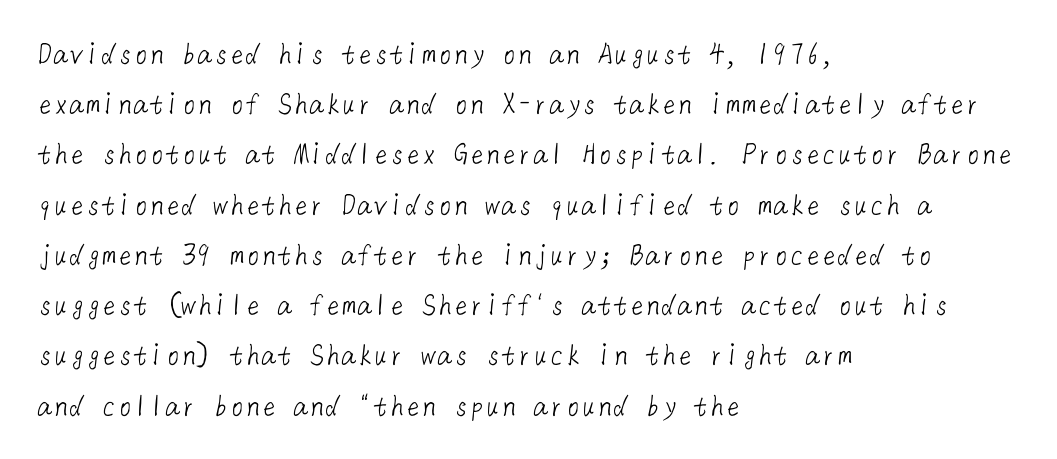
Q: Is the text bold? A: No.
Q: Is the typeface a serif or a sans-serif typeface? A: Sans-serif.
Q: Is the text underlined? A: No.
Q: How is the paragraph aligned? A: Left-aligned.
Q: Is the spacing between letters normal or unusually wide? A: Normal.
Q: Is the spacing between lines tight, normal or loose? A: Normal.
Q: Width (condensed, normal, or wide)? A: Normal.
Q: Stroke contrast? A: Low.
Q: x-height? A: Medium.
